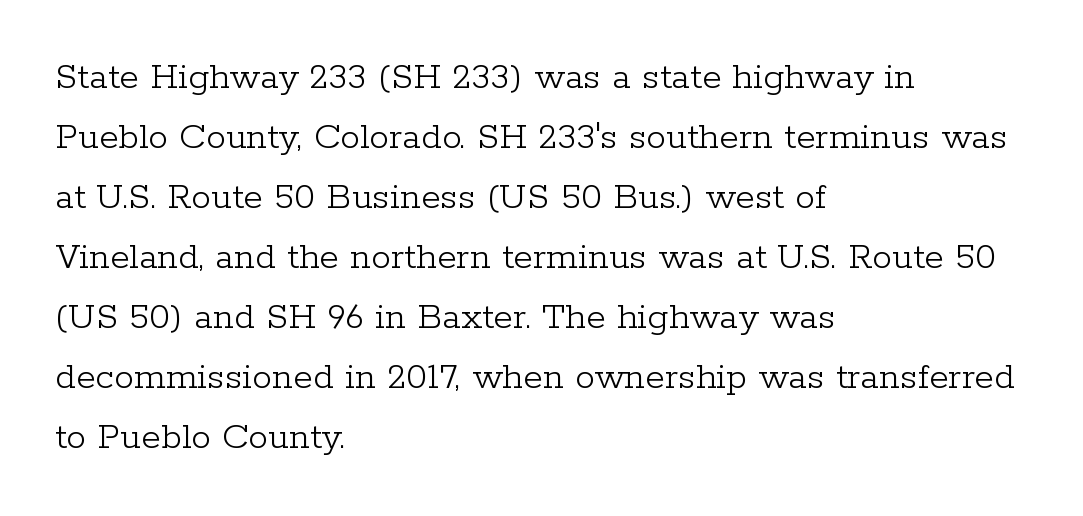
{"serif": "yes", "italic": "no", "bold": "no", "weight": "light", "width": "normal", "stroke_contrast": "low", "x_height": "medium", "monospaced": "no", "underline": "no", "align": "left", "line_spacing": "normal", "line_spacing_ratio": 1.5, "letter_spacing": "normal", "letter_spacing_em": 0.0, "glyph_px": 40}
